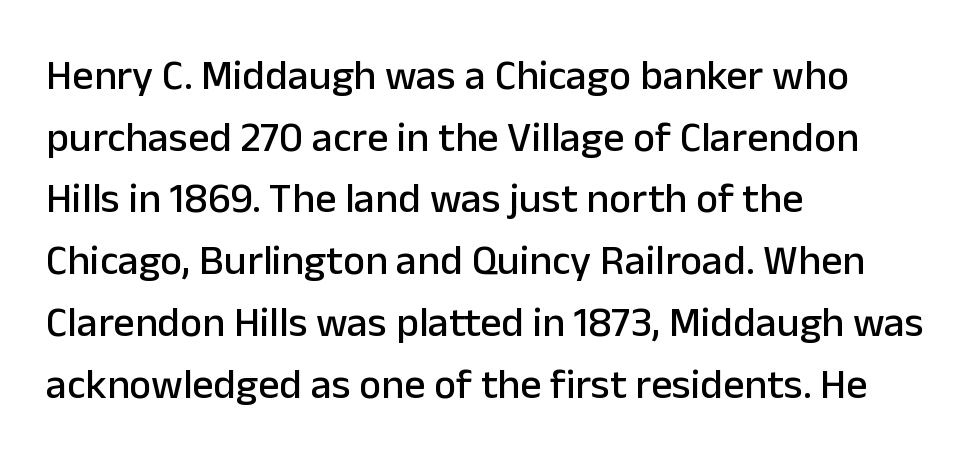
The image shows 42 px sans-serif type, upright; set left-aligned, normal line spacing (1.47x), normal letter spacing, not underlined; low stroke contrast and a medium x-height.
